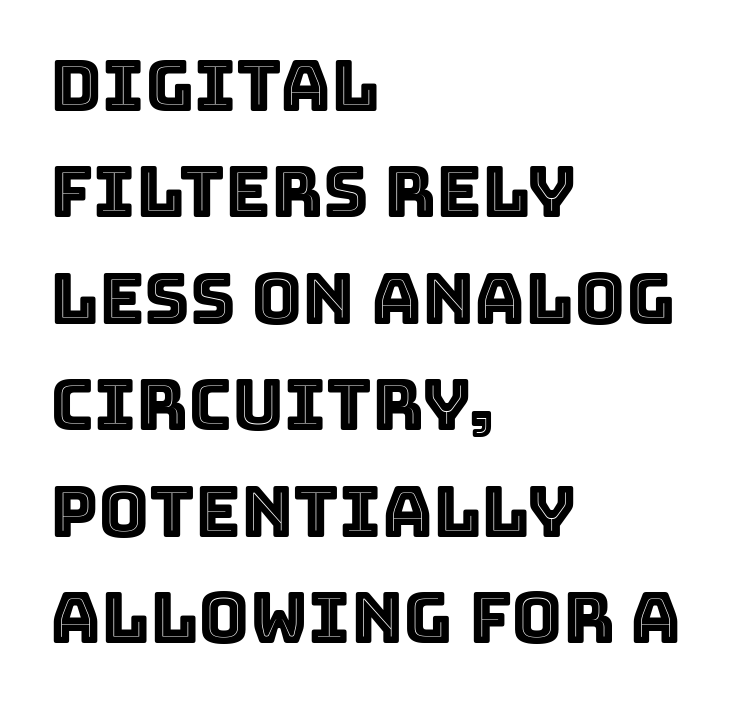
{"italic": "no", "width": "normal", "x_height": "large", "monospaced": "no", "underline": "no", "align": "left", "line_spacing": "normal", "line_spacing_ratio": 1.52, "letter_spacing": "normal", "letter_spacing_em": 0.0, "glyph_px": 70}
